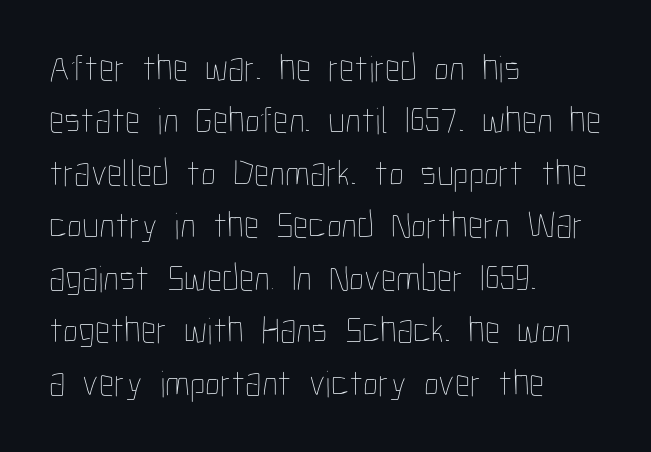
Q: Is the text bold? A: No.
Q: Is the text italic (slanted)? A: No, it is upright.
Q: Is the text underlined? A: No.
Q: How is the paragraph aligned? A: Left-aligned.
Q: Is the spacing between letters normal or unusually wide? A: Normal.
Q: Is the spacing between lines tight, normal or loose? A: Normal.
Q: Width (condensed, normal, or wide)? A: Condensed.
Q: Stroke contrast? A: Low.
Q: x-height? A: Medium.
Q: Monospaced? A: No.
